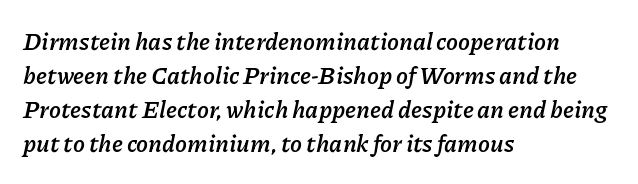
The image shows 24 px bold type, italic (leaning right); set left-aligned, normal line spacing (1.42x), normal letter spacing, not underlined.
